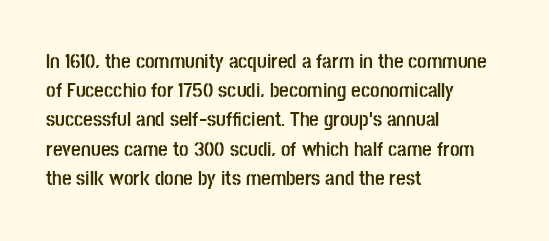
Q: Is the text bold? A: Yes.
Q: Is the text italic (slanted)? A: No, it is upright.
Q: Is the text underlined? A: No.
Q: How is the paragraph aligned? A: Left-aligned.
Q: Is the spacing between letters normal or unusually wide? A: Normal.
Q: Is the spacing between lines tight, normal or loose? A: Normal.
